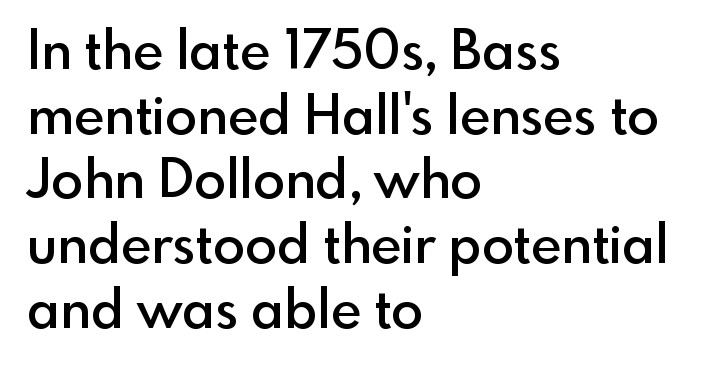
Serifs: no, the terminals of the letterforms are clean. The face used here is proportionally spaced, like ordinary book or web type. Typeset ragged right — the left edge is the straight one. In terms of posture, this sample is upright. The strip under each line holds only bare page.
